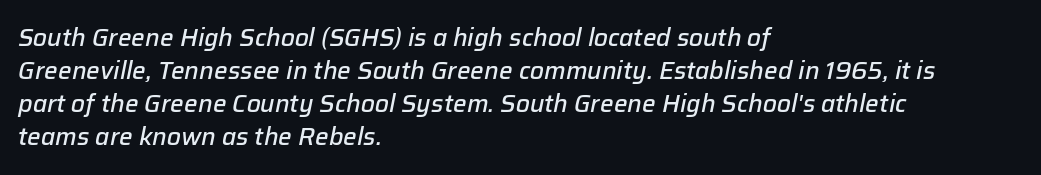
The image shows 24 px text type, italic (leaning right); set left-aligned, normal line spacing (1.38x), normal letter spacing, not underlined.
